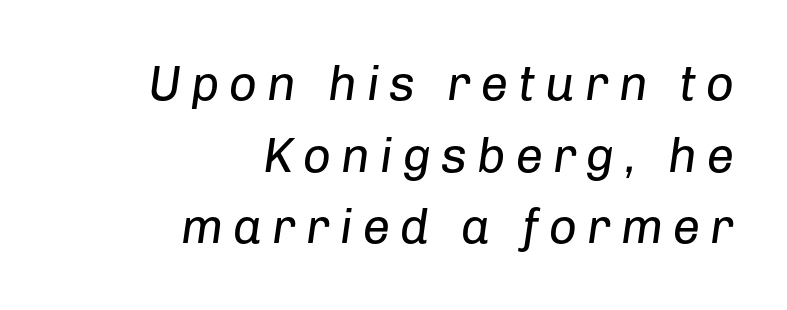
Q: Is the text bold? A: No.
Q: Is the text italic (slanted)? A: Yes, it leans right by about 8 degrees.
Q: Is the text underlined? A: No.
Q: How is the paragraph aligned? A: Right-aligned.
Q: Is the spacing between letters normal or unusually wide? A: Unusually wide.
Q: Is the spacing between lines tight, normal or loose? A: Normal.
Q: Width (condensed, normal, or wide)? A: Normal.
Q: Stroke contrast? A: Low.
Q: x-height? A: Medium.
Q: Monospaced? A: No.
